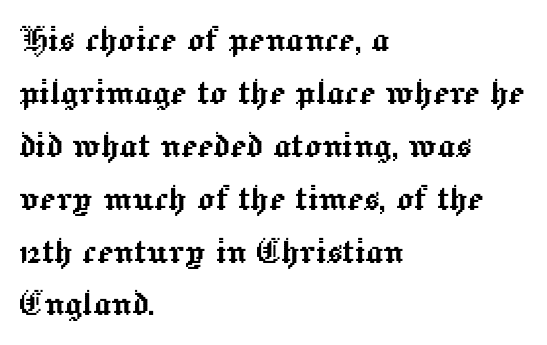
The image shows 43 px text type, upright; set left-aligned, line spacing 1.23x, normal letter spacing, not underlined; a medium x-height.
